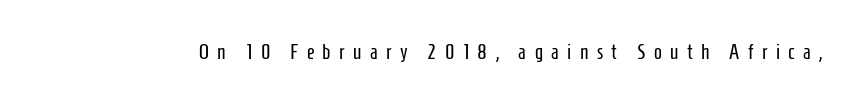
{"italic": "no", "bold": "no", "underline": "no", "letter_spacing": "wide", "letter_spacing_em": 0.4, "glyph_px": 21}
